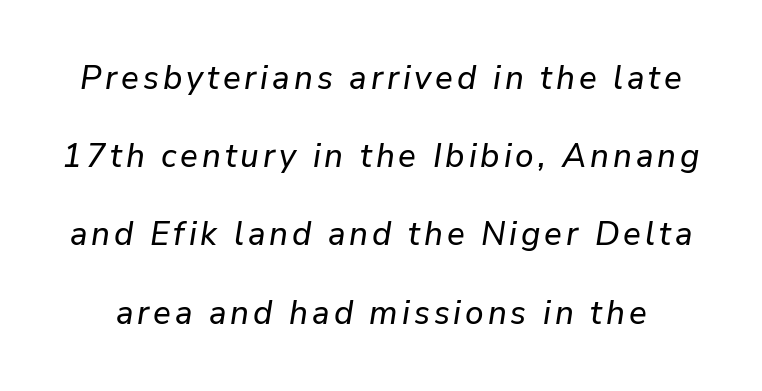
This rendering features lettering with no underline. Tall strokes in this sample are angled rather than plumb. The face used here is proportionally spaced, like ordinary book or web type. One glance says open: line gaps are wider than usual.
